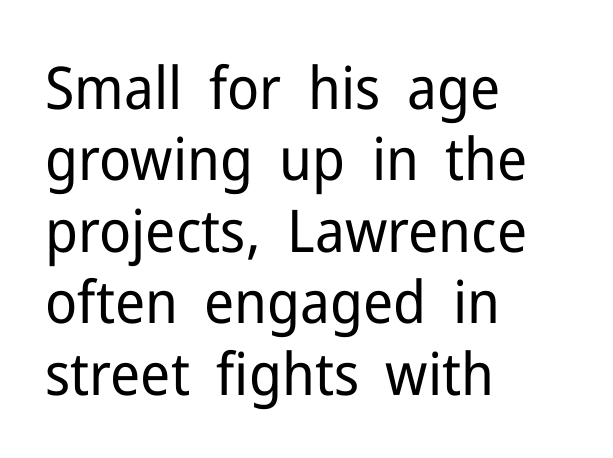
{"serif": "no", "italic": "no", "bold": "no", "weight": "regular", "width": "normal", "stroke_contrast": "low", "x_height": "medium", "monospaced": "no", "underline": "no", "align": "left", "line_spacing_ratio": 1.21, "letter_spacing": "normal", "letter_spacing_em": 0.0, "glyph_px": 59}
